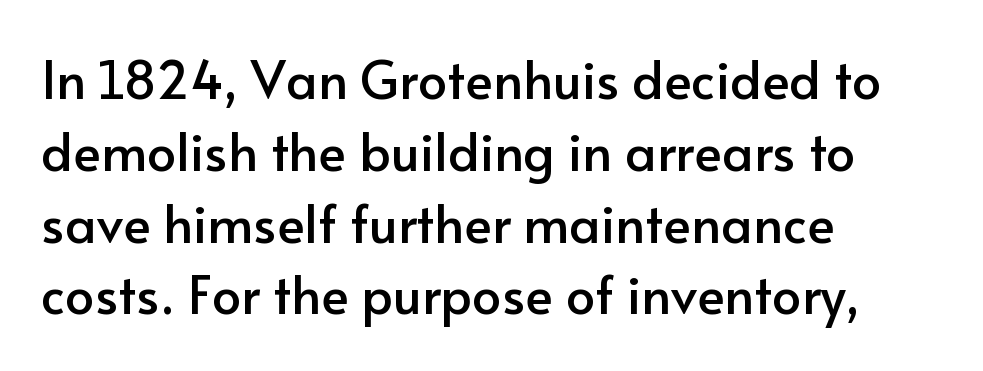
The line-height multiplier appears to be the usual default. Here the designer chose a conventional face with non-uniform glyph widths. The letters sit at their default tracking, neither squeezed nor spread. Visually the block forms a straight wall on the left and a jagged coastline on the right.
